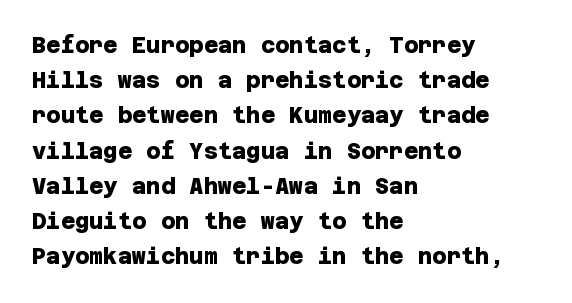
{"bold": "yes", "underline": "no", "align": "left", "line_spacing": "normal", "line_spacing_ratio": 1.6, "letter_spacing": "normal", "letter_spacing_em": 0.0, "glyph_px": 22}
